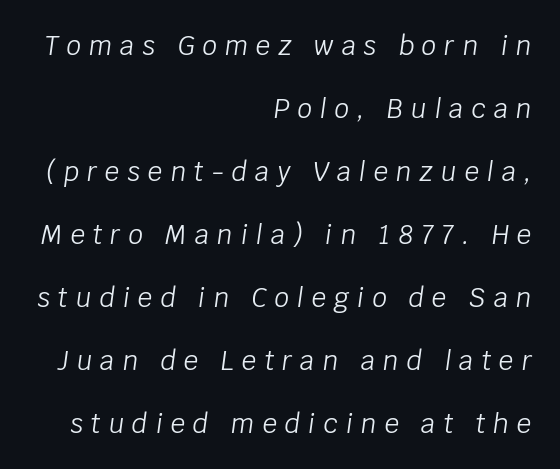
The image shows 26 px text type, italic (leaning right); set right-aligned, loose line spacing (2.42x), unusually wide letter spacing (+0.3 em), not underlined.
